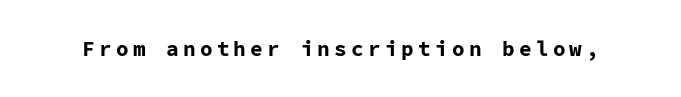
Posture: straight, roman, zero tilt. This is heavy type, rendered in bold. Bare-footed words on every line. The gaps between neighbouring characters are conspicuously large.
